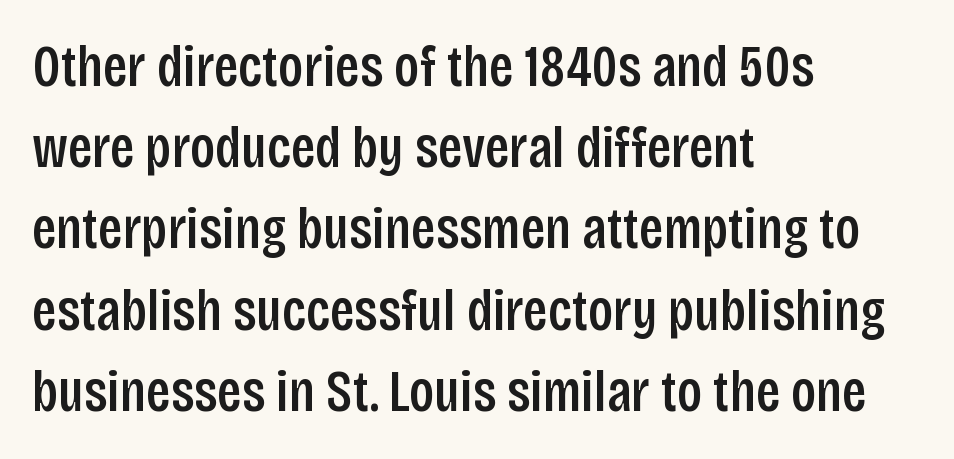
Q: Is the text bold? A: Semi-bold.
Q: Is the text italic (slanted)? A: No, it is upright.
Q: Is the typeface a serif or a sans-serif typeface? A: Sans-serif.
Q: Is the text underlined? A: No.
Q: How is the paragraph aligned? A: Left-aligned.
Q: Is the spacing between letters normal or unusually wide? A: Normal.
Q: Is the spacing between lines tight, normal or loose? A: Normal.
Q: Width (condensed, normal, or wide)? A: Condensed.
Q: Stroke contrast? A: Low.
Q: x-height? A: Large.
Q: Monospaced? A: No.
